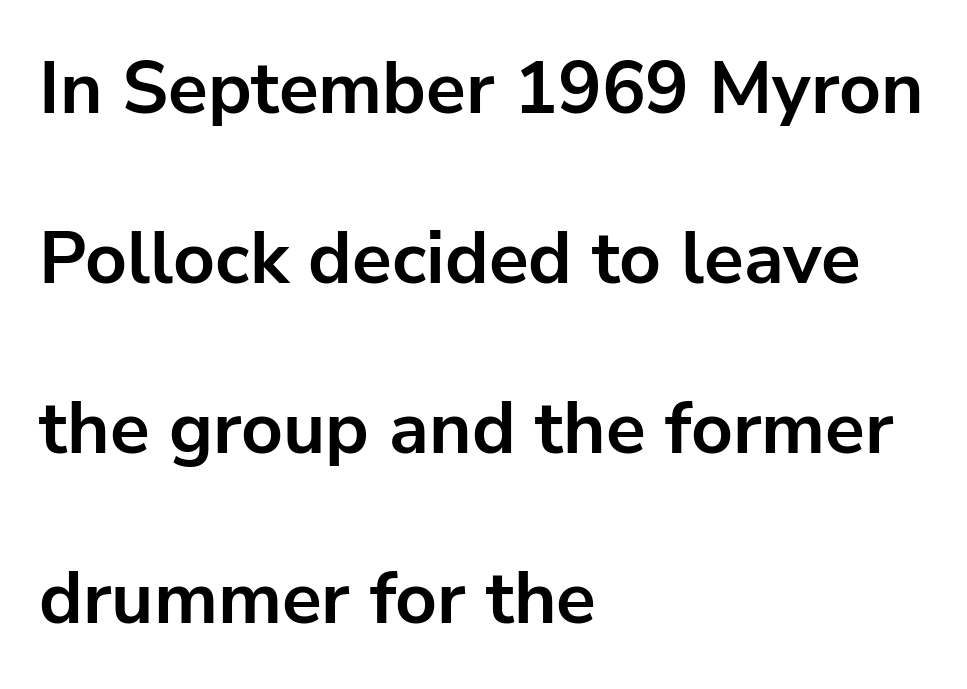
The image shows 73 px bold sans-serif type, upright; set left-aligned, loose line spacing (2.33x), normal letter spacing, not underlined; low stroke contrast and a medium x-height.
